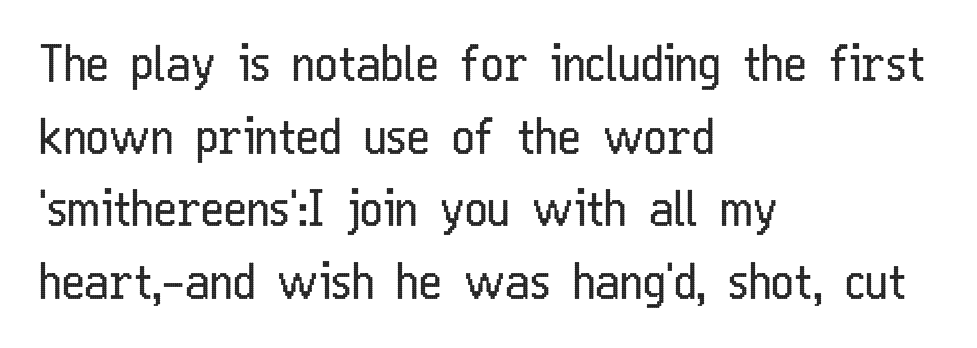
The image shows 49 px regular-weight, condensed sans-serif type, upright; set left-aligned, normal line spacing (1.48x), normal letter spacing, not underlined; low stroke contrast and a medium x-height.
